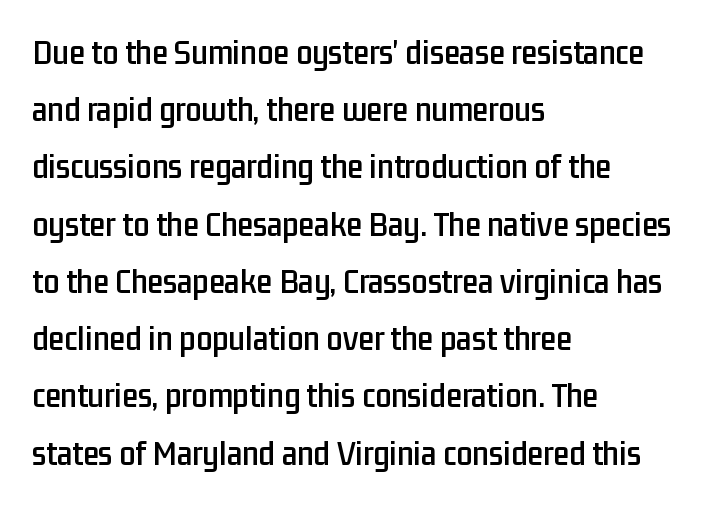
If you measured baseline to baseline, you'd find a middling distance. Do the characters align in a grid? No, the font is proportional. The space beneath each line is pristine and unruled. Is this a sans? Yes — the strokes have no serifs. If you drew a line through each stem, it would be perfectly vertical.
